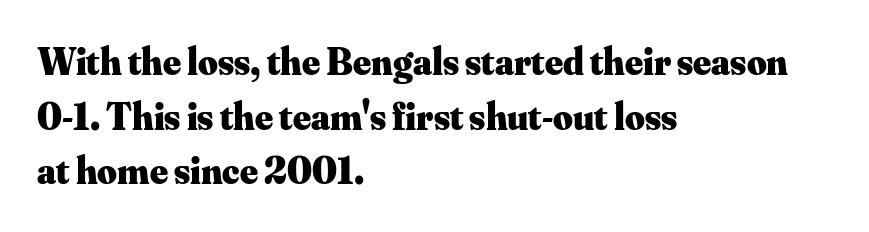
{"serif": "yes", "italic": "no", "bold": "yes", "weight": "heavy", "width": "normal", "stroke_contrast": "medium", "x_height": "small", "monospaced": "no", "underline": "no", "align": "left", "line_spacing": "normal", "line_spacing_ratio": 1.44, "letter_spacing": "normal", "letter_spacing_em": 0.0, "glyph_px": 38}
